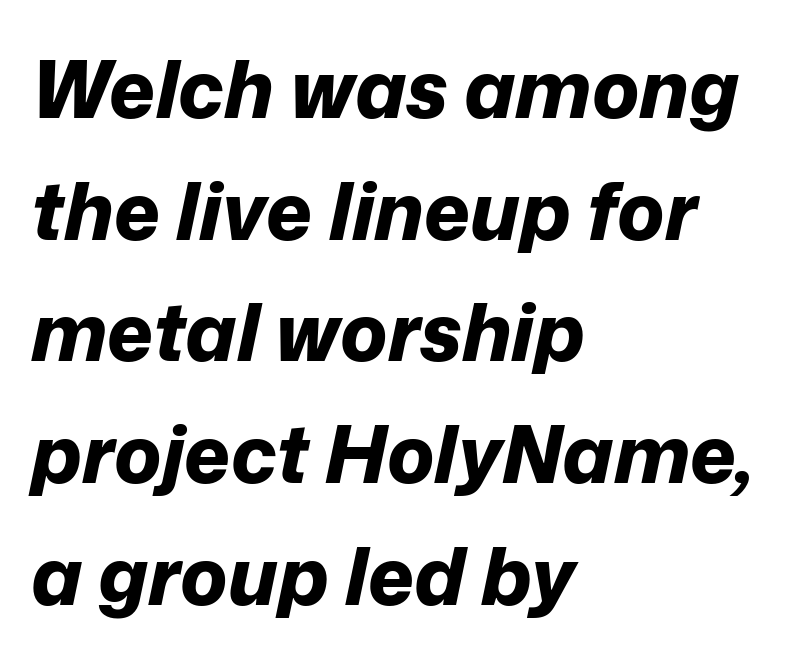
Is this a fixed-width face? No — the glyphs have proportional, varying widths. Bare-footed words on every line. Leading matches the norm, producing a regular column. Emphasis-style slanted type is in use.
